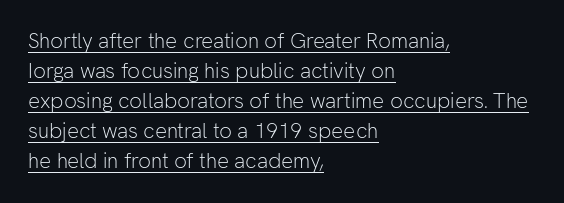
Q: Is the text bold? A: No.
Q: Is the text italic (slanted)? A: No, it is upright.
Q: Is the text underlined? A: Yes.
Q: How is the paragraph aligned? A: Left-aligned.
Q: Is the spacing between letters normal or unusually wide? A: Normal.
Q: Is the spacing between lines tight, normal or loose? A: Normal.
